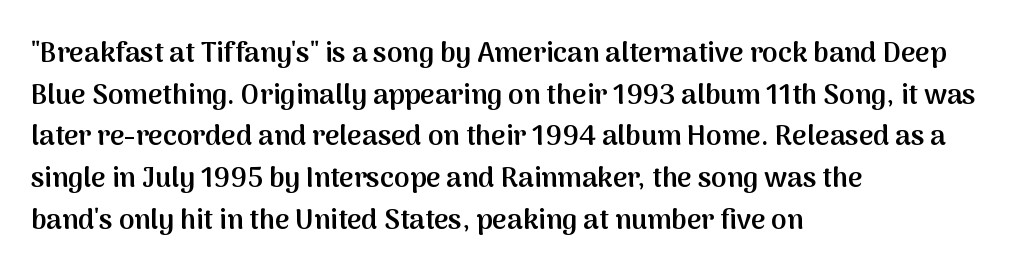
{"serif": "no", "italic": "no", "bold": "semi", "weight": "semibold", "width": "normal", "stroke_contrast": "medium", "x_height": "medium", "monospaced": "no", "underline": "no", "align": "left", "line_spacing": "normal", "line_spacing_ratio": 1.49, "letter_spacing": "normal", "letter_spacing_em": 0.0, "glyph_px": 28}
